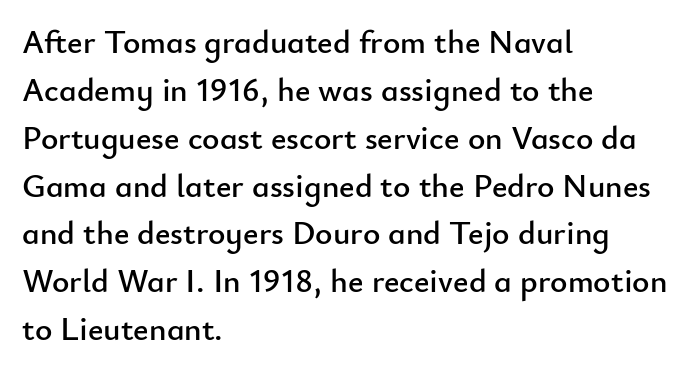
Q: Is the text italic (slanted)? A: No, it is upright.
Q: Is the typeface a serif or a sans-serif typeface? A: Sans-serif.
Q: Is the text underlined? A: No.
Q: How is the paragraph aligned? A: Left-aligned.
Q: Is the spacing between letters normal or unusually wide? A: Normal.
Q: Is the spacing between lines tight, normal or loose? A: Normal.
Q: Width (condensed, normal, or wide)? A: Normal.
Q: Stroke contrast? A: Low.
Q: x-height? A: Small.
Q: Monospaced? A: No.
